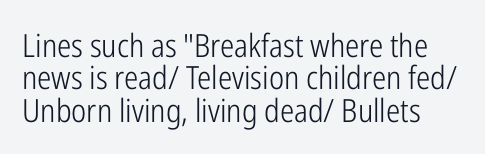
The image shows 32 px light, condensed sans-serif type, upright; set tight line spacing (1.01x), normal letter spacing, not underlined; low stroke contrast and a medium x-height.
